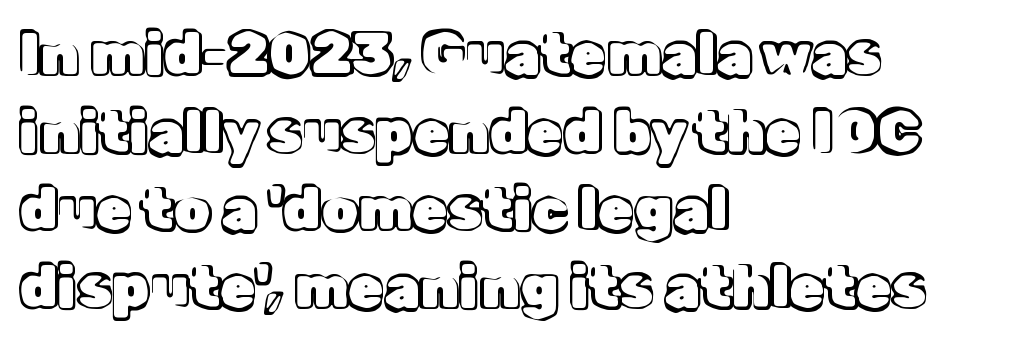
Horizontal bands of white between lines are of average thickness. Every character sits straight up, as roman type does. Standard letterfit; no display-style spreading of the glyphs. A classic flush-left, rag-right setting is used for this passage. The area under the type is left untouched. The rendering uses natural spacing where letterforms have individual widths.
